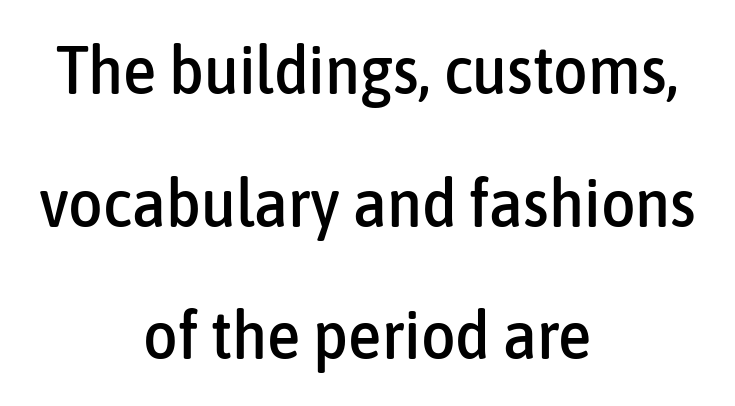
{"serif": "no", "italic": "no", "width": "condensed", "stroke_contrast": "low", "x_height": "medium", "monospaced": "no", "underline": "no", "align": "center", "line_spacing": "loose", "line_spacing_ratio": 1.98, "letter_spacing": "normal", "letter_spacing_em": 0.0, "glyph_px": 67}
